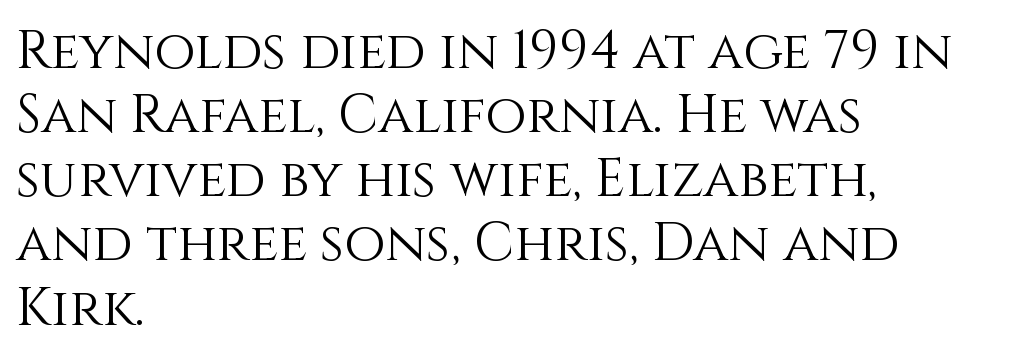
{"italic": "no", "bold": "no", "weight": "light", "width": "normal", "stroke_contrast": "medium", "x_height": "large", "monospaced": "no", "underline": "no", "align": "left", "line_spacing_ratio": 1.21, "letter_spacing": "normal", "letter_spacing_em": 0.0, "glyph_px": 53}
